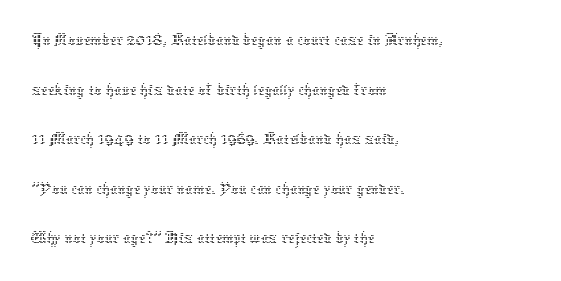
Stems and bowls with no extra thickness — not bold. Successive baselines arrive at the customary interval. The gaps between neighbouring characters are ordinary and unremarkable. Every stem runs plumb, perpendicular to the baseline.
